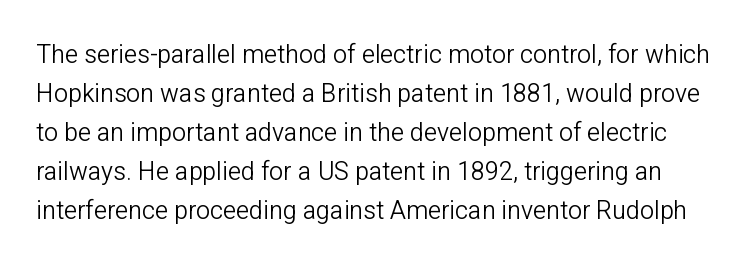
{"italic": "no", "bold": "no", "underline": "no", "line_spacing": "normal", "line_spacing_ratio": 1.56, "letter_spacing": "normal", "letter_spacing_em": 0.0, "glyph_px": 25}
